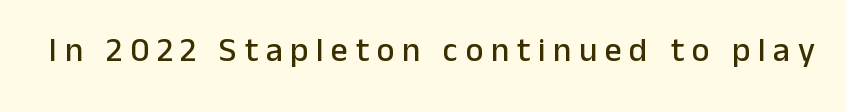
The type sits square on the baseline with zero lean. This sample has the flowing, uneven cadence of proportional lettering. The type is letterspaced generously, with wide tracking. A bare baseline throughout the passage.
